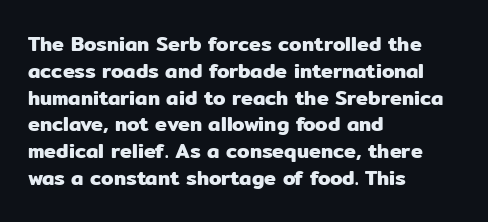
The vertical gap from one line to the next is medium. The letters sit at their default tracking, neither squeezed nor spread. A student would call this left alignment; a typographer would say flush left, rag right. Does the lettering tilt? It doesn't — this is upright.
